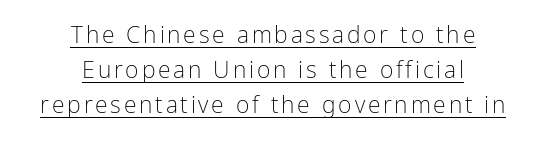
Q: Is the text bold? A: No.
Q: Is the text italic (slanted)? A: No, it is upright.
Q: Is the text underlined? A: Yes.
Q: How is the paragraph aligned? A: Centered.
Q: Is the spacing between lines tight, normal or loose? A: Normal.
